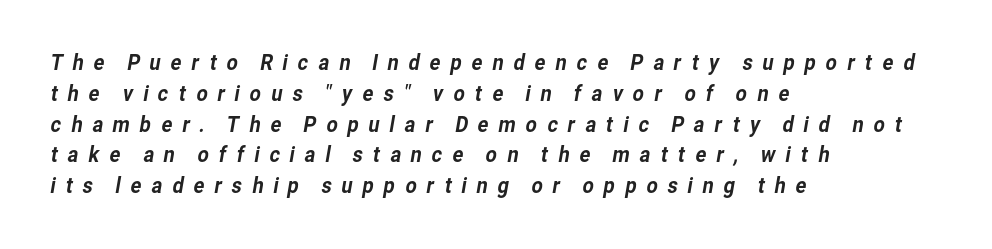
{"underline": "no", "align": "left", "line_spacing": "normal", "line_spacing_ratio": 1.4, "letter_spacing": "wide", "letter_spacing_em": 0.4, "glyph_px": 22}
